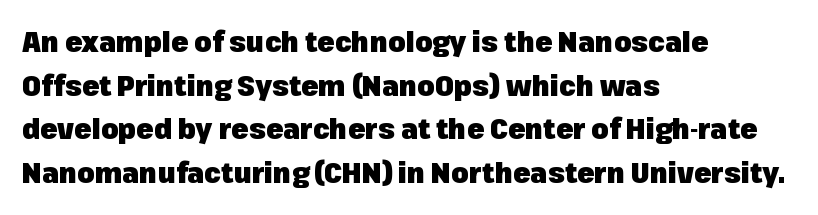
{"serif": "no", "italic": "no", "bold": "yes", "weight": "heavy", "width": "normal", "stroke_contrast": "low", "x_height": "medium", "monospaced": "no", "underline": "no", "align": "left", "line_spacing": "normal", "line_spacing_ratio": 1.56, "letter_spacing": "normal", "letter_spacing_em": 0.0, "glyph_px": 28}
